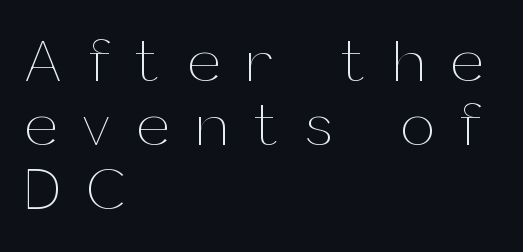
The image shows 60 px thin type, upright; set left-aligned, tight line spacing (1.07x), unusually wide letter spacing (+0.44 em), not underlined; medium stroke contrast and a medium x-height.
